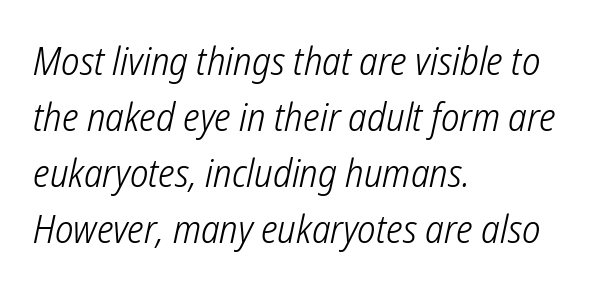
Is this a sans? Yes — the strokes have no serifs. The passage shown is not underscored anywhere. Reading down the column, the eye jumps a familiar distance to each next line. The line texture is even and compact thanks to regular tracking.
